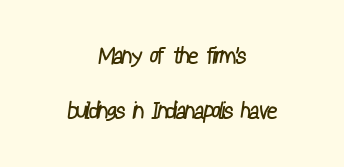
Q: Is the text bold? A: No.
Q: Is the text underlined? A: No.
Q: How is the paragraph aligned? A: Centered.
Q: Is the spacing between letters normal or unusually wide? A: Normal.
Q: Is the spacing between lines tight, normal or loose? A: Loose.
